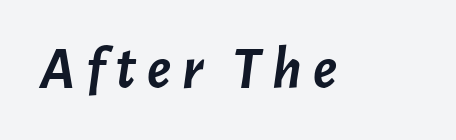
{"italic": "yes", "lean": "right", "slant_degrees": 7, "bold": "yes", "weight": "semibold", "width": "normal", "stroke_contrast": "low", "x_height": "medium", "monospaced": "no", "underline": "no", "glyph_px": 60}
